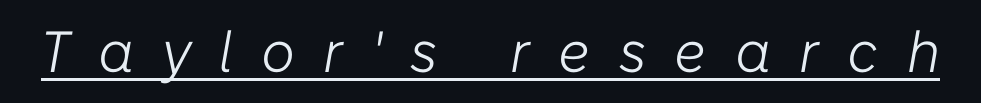
{"italic": "yes", "lean": "right", "slant_degrees": 10, "bold": "no", "weight": "light", "width": "normal", "stroke_contrast": "low", "x_height": "medium", "monospaced": "no", "underline": "yes", "letter_spacing": "wide", "letter_spacing_em": 0.49, "glyph_px": 58}
